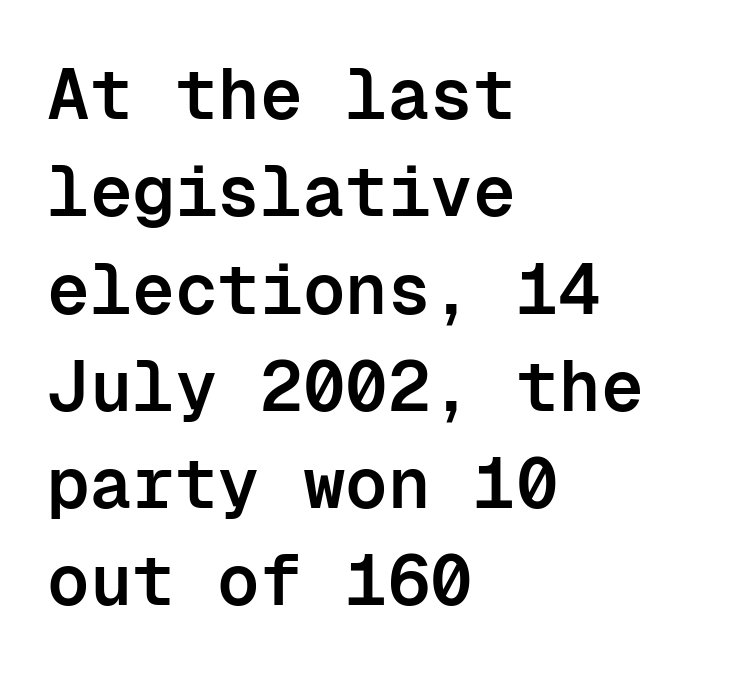
In terms of letterform style, serifs are entirely absent. This sample uses plain, unmodified letter spacing. The letters march in equal steps, a hallmark of fixed-pitch type. If you drew a line through each stem, it would be perfectly vertical. What weight is shown? A semibold, between regular and bold. The lines sit at an ordinary, default distance from one another.
